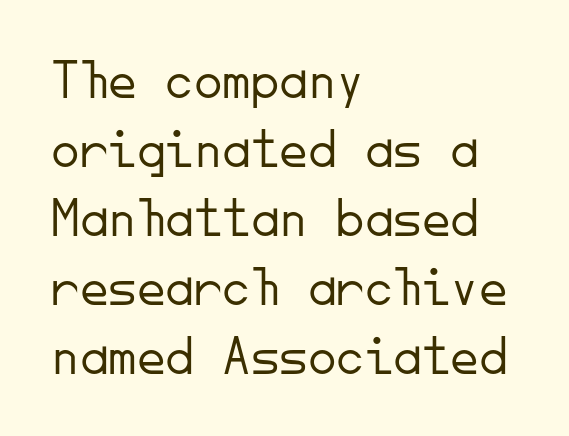
Q: Is the text bold? A: No.
Q: Is the text italic (slanted)? A: No, it is upright.
Q: Is the typeface a serif or a sans-serif typeface? A: Sans-serif.
Q: Is the text underlined? A: No.
Q: How is the paragraph aligned? A: Left-aligned.
Q: Is the spacing between letters normal or unusually wide? A: Normal.
Q: Width (condensed, normal, or wide)? A: Normal.
Q: Stroke contrast? A: Low.
Q: x-height? A: Small.
Q: Monospaced? A: Yes.
